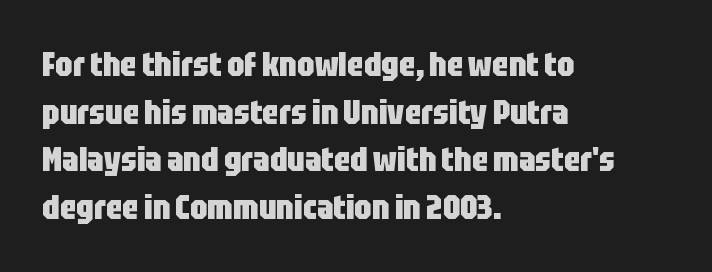
Is the block centered? No — it sits flush against the left margin. Caption: standard tracking, unaltered. Whoever set this chose a conventional vertical rhythm. A bare baseline throughout the passage.
